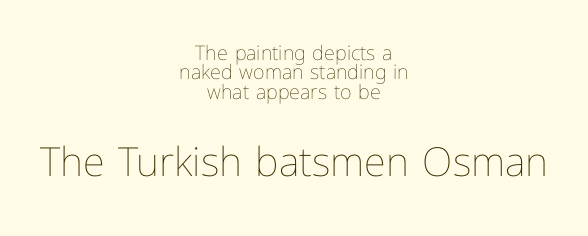
Visually, the bottom section dominates because its glyphs are scaled up. Weight class: somewhere from thin through regular. Neither beginnings nor endings align; midpoints do. Inter-character spacing is left at the font's built-in metrics.
